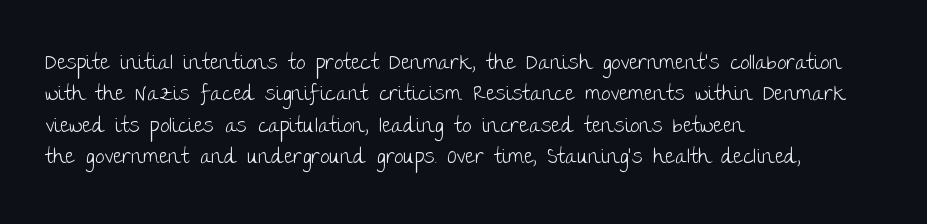
Q: Is the text bold? A: No.
Q: Is the text italic (slanted)? A: No, it is upright.
Q: Is the text underlined? A: No.
Q: How is the paragraph aligned? A: Left-aligned.
Q: Is the spacing between letters normal or unusually wide? A: Normal.
Q: Is the spacing between lines tight, normal or loose? A: Normal.
